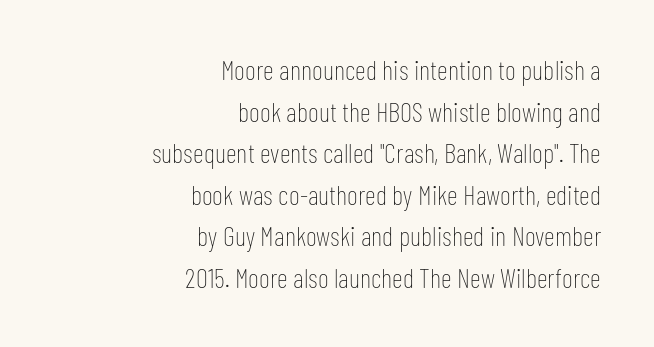
In terms of letterspacing, this is plain default setting. The leading is moderate, giving the passage an even texture. Underline: absent. A light-to-regular cut is what we see here. The rag falls on the left side of this text block.
